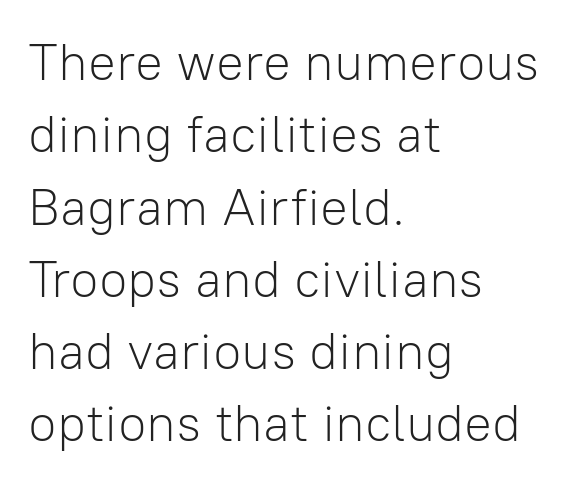
Q: Is the text bold? A: No.
Q: Is the text italic (slanted)? A: No, it is upright.
Q: Is the typeface a serif or a sans-serif typeface? A: Sans-serif.
Q: Is the text underlined? A: No.
Q: How is the paragraph aligned? A: Left-aligned.
Q: Is the spacing between letters normal or unusually wide? A: Normal.
Q: Is the spacing between lines tight, normal or loose? A: Normal.
Q: Width (condensed, normal, or wide)? A: Normal.
Q: Stroke contrast? A: Low.
Q: x-height? A: Medium.
Q: Monospaced? A: No.
